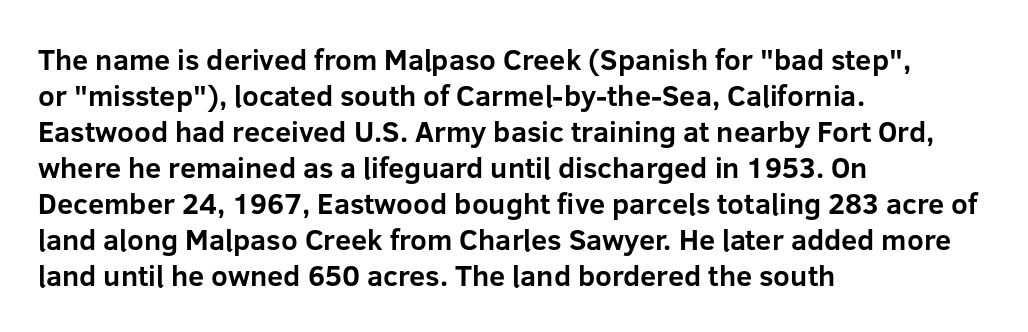
{"serif": "no", "italic": "no", "bold": "yes", "weight": "bold", "width": "normal", "stroke_contrast": "low", "x_height": "medium", "monospaced": "no", "underline": "no", "align": "left", "line_spacing_ratio": 1.24, "letter_spacing": "normal", "letter_spacing_em": 0.0, "glyph_px": 29}
